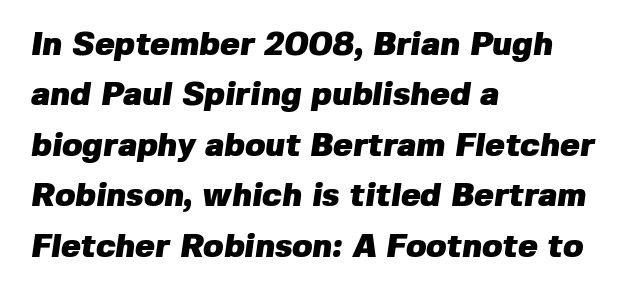
Default kerning and tracking; the words read as compact shapes. Notice how thick the strokes are: this is what a full bold looks like. Descender tails drop into unmarked territory. In terms of letterform style, serifs are entirely absent.
